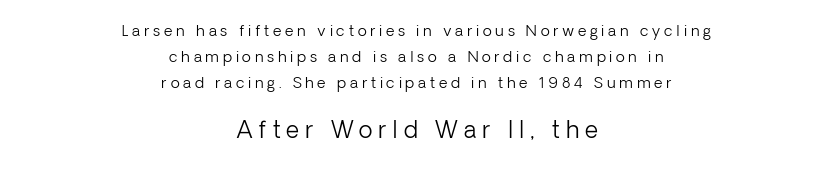
{"italic": "no", "bold": "no", "underline": "no", "align": "center", "line_spacing_ratio": 1.73, "letter_spacing": "wide", "letter_spacing_em": 0.25, "larger_block": "second", "size_ratio": 1.53, "glyph_px": 23}
